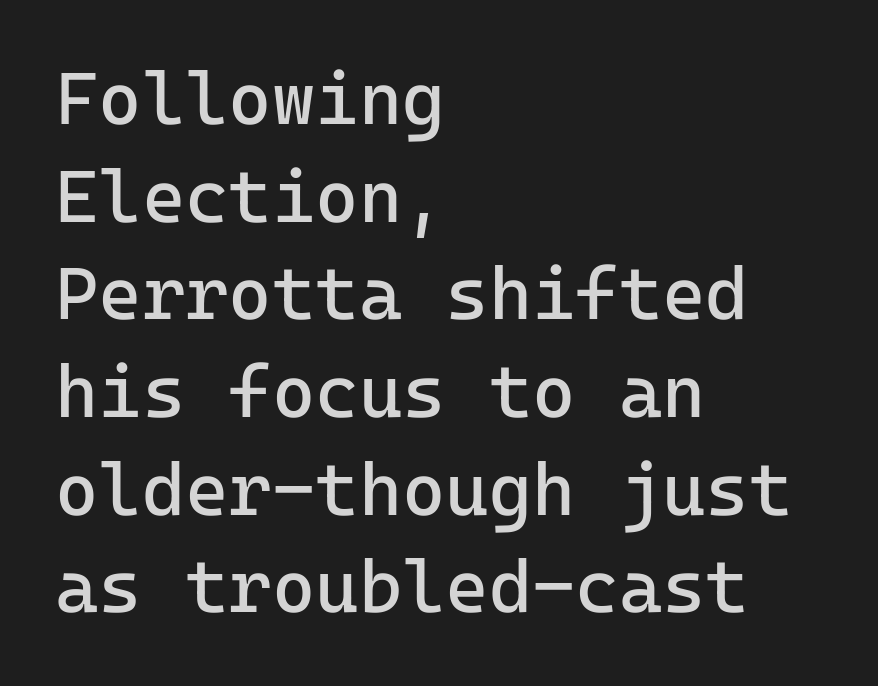
Looks like terminal output: every glyph gets an equal slot. Notice how the stems are strictly vertical — no italics here. The letters carry no serifs — their stems end cleanly without finishing strokes. Stroke thickness stays within the range of a standard reading face or lighter. In terms of leading, this rendering sits right in the middle. The specimen omits any rule beneath the text block's lines.
